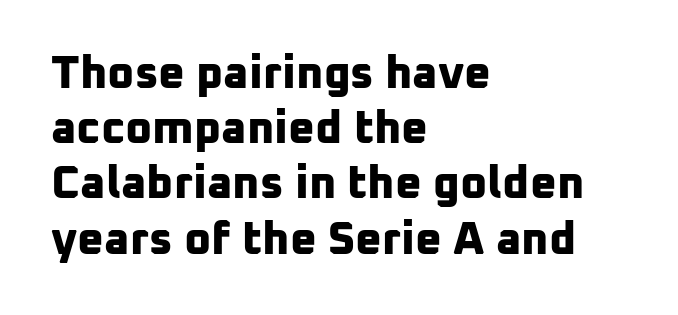
{"serif": "no", "bold": "yes", "weight": "bold", "width": "normal", "stroke_contrast": "low", "x_height": "medium", "monospaced": "no", "underline": "no", "align": "left", "line_spacing_ratio": 1.2, "letter_spacing": "normal", "letter_spacing_em": 0.0, "glyph_px": 46}
